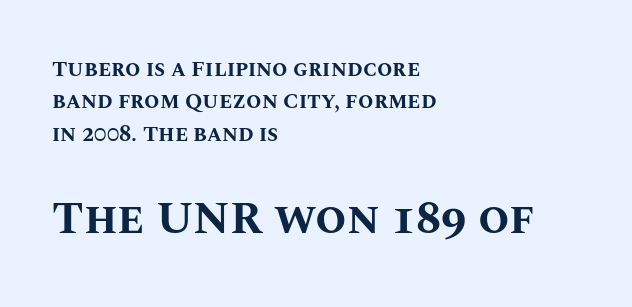
The image shows 45 px bold type, upright; set left-aligned, normal line spacing (1.47x), normal letter spacing, not underlined; the second (bottom) block is 2.05x larger; medium stroke contrast and a large x-height.
